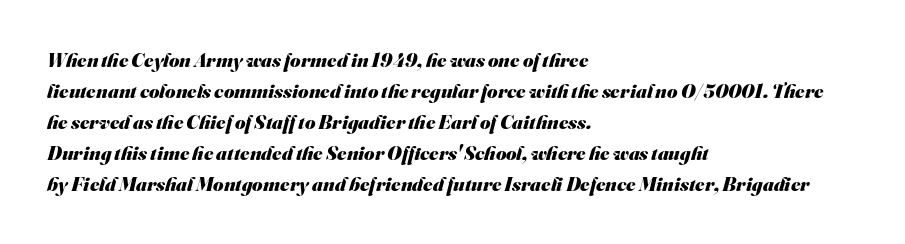
{"bold": "yes", "underline": "no", "align": "left", "line_spacing": "normal", "line_spacing_ratio": 1.55, "letter_spacing": "normal", "letter_spacing_em": 0.0, "glyph_px": 20}
